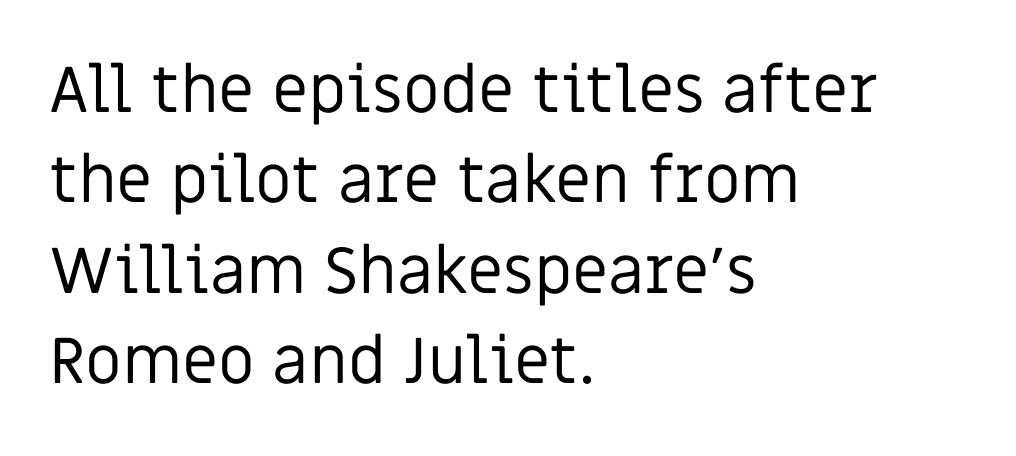
The space beneath each line is pristine and unruled. Alignment: flush left. You could not count columns in this text — the font is proportionally spaced. Vertical strokes here are truly vertical. Letters have the restrained weight of plain body copy at most. Grotesque or geometric, the face here clearly has no serifs.
